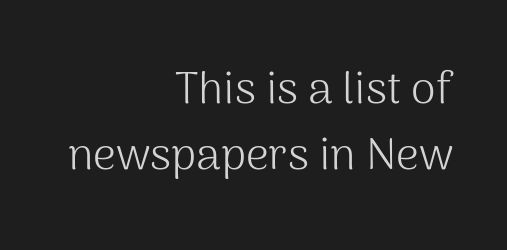
The image shows 45 px light sans-serif type, upright; set right-aligned, normal line spacing (1.47x), normal letter spacing, not underlined; medium stroke contrast and a medium x-height.
